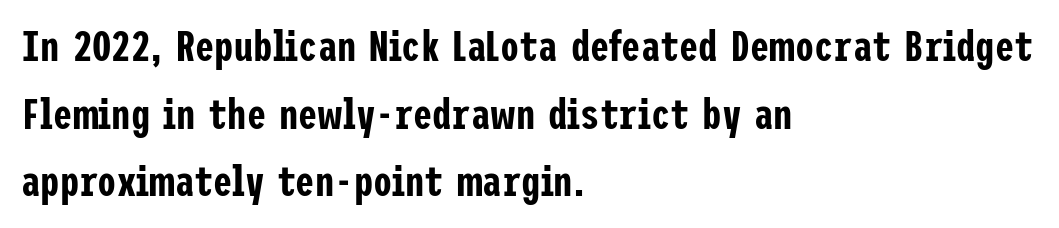
The image shows 43 px condensed sans-serif type, upright; set left-aligned, normal line spacing (1.57x), normal letter spacing, not underlined; low stroke contrast and a medium x-height.
